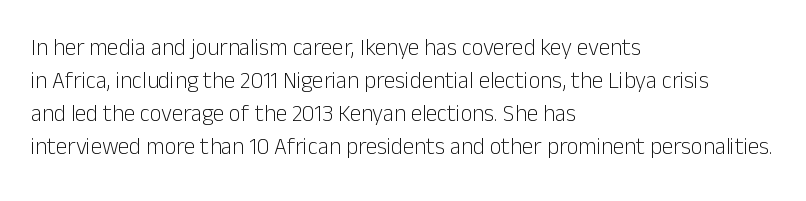
Q: Is the text bold? A: No.
Q: Is the text italic (slanted)? A: No, it is upright.
Q: Is the text underlined? A: No.
Q: How is the paragraph aligned? A: Left-aligned.
Q: Is the spacing between letters normal or unusually wide? A: Normal.
Q: Is the spacing between lines tight, normal or loose? A: Normal.
